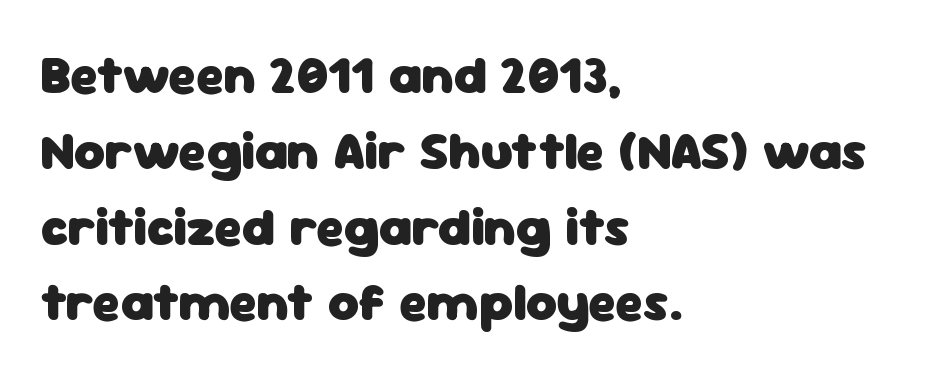
The image shows 53 px heavy sans-serif type, upright; set left-aligned, normal line spacing (1.43x), normal letter spacing, not underlined; low stroke contrast and a medium x-height.
